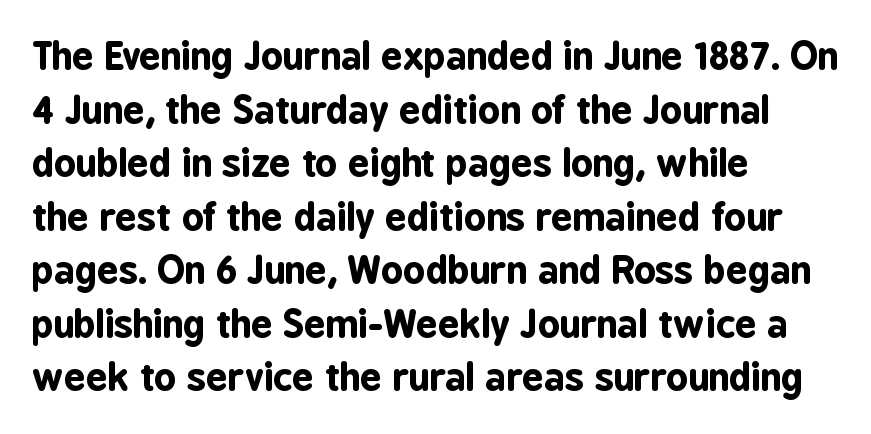
Q: Is the text bold? A: Yes.
Q: Is the text italic (slanted)? A: No, it is upright.
Q: Is the typeface a serif or a sans-serif typeface? A: Sans-serif.
Q: Is the text underlined? A: No.
Q: How is the paragraph aligned? A: Left-aligned.
Q: Is the spacing between letters normal or unusually wide? A: Normal.
Q: Is the spacing between lines tight, normal or loose? A: Normal.
Q: Width (condensed, normal, or wide)? A: Condensed.
Q: Stroke contrast? A: Low.
Q: x-height? A: Medium.
Q: Monospaced? A: No.
